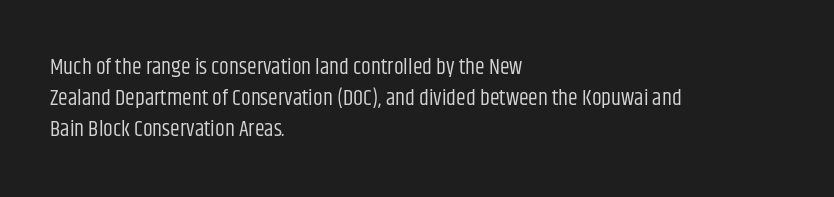
{"italic": "no", "bold": "no", "underline": "no", "align": "left", "line_spacing": "normal", "line_spacing_ratio": 1.4, "letter_spacing": "normal", "letter_spacing_em": 0.0, "glyph_px": 22}
